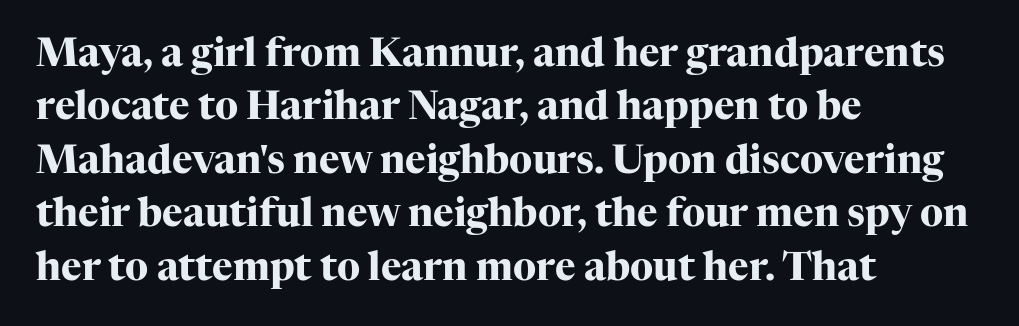
Typographically, this falls in the serif category. Clear beneath every line of the passage. Normally led — the rows are evenly, conventionally spaced. Varying glyph widths throughout — classic text-font behaviour.
